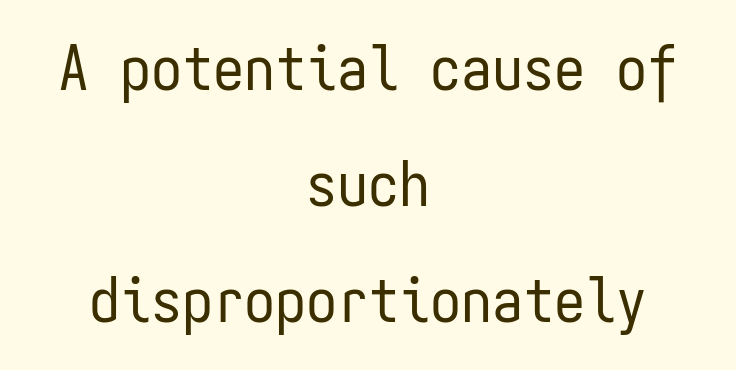
The image shows 62 px regular-weight, condensed sans-serif type, upright, monospaced; set centered, line spacing 1.87x, normal letter spacing, not underlined; low stroke contrast and a medium x-height.
